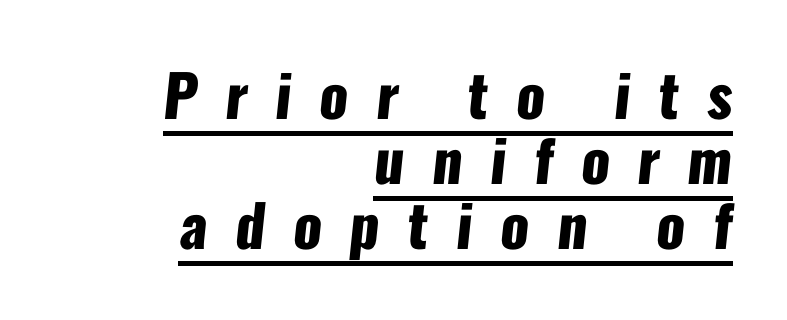
{"serif": "no", "bold": "yes", "weight": "heavy", "width": "condensed", "stroke_contrast": "low", "x_height": "medium", "monospaced": "no", "underline": "yes", "align": "right", "line_spacing": "tight", "line_spacing_ratio": 1.12, "letter_spacing": "wide", "letter_spacing_em": 0.48, "glyph_px": 58}
